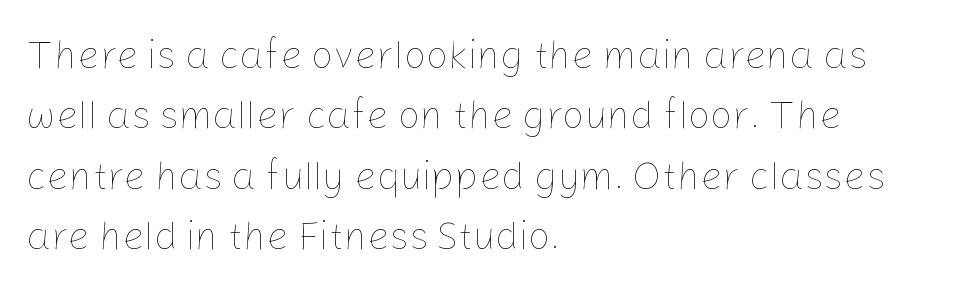
{"italic": "no", "bold": "no", "weight": "thin", "width": "normal", "stroke_contrast": "low", "x_height": "medium", "monospaced": "no", "underline": "no", "align": "left", "line_spacing": "normal", "line_spacing_ratio": 1.55, "letter_spacing": "normal", "letter_spacing_em": 0.0, "glyph_px": 39}
